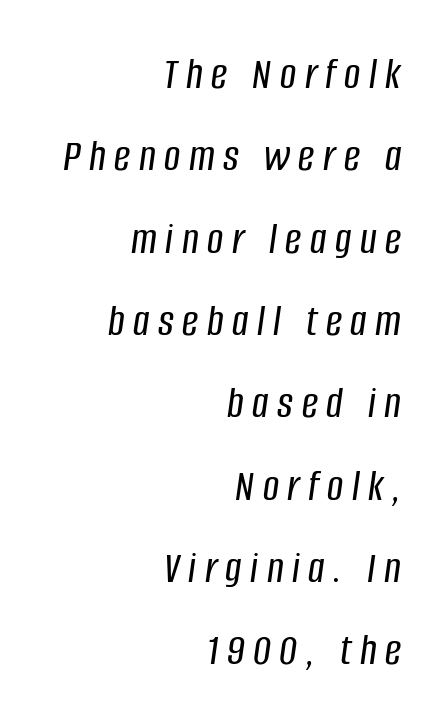
{"italic": "yes", "lean": "right", "slant_degrees": 8, "width": "condensed", "stroke_contrast": "low", "x_height": "large", "monospaced": "no", "underline": "no", "align": "right", "line_spacing_ratio": 1.83, "glyph_px": 45}
